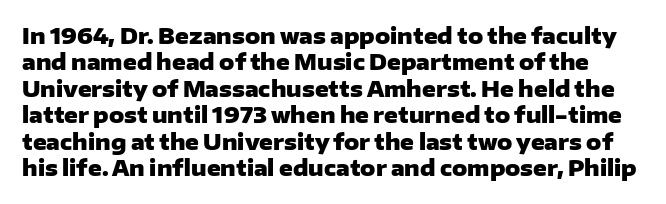
Typesetter's note: full bold, strokes at maximum text heaviness. Every character sits straight up, as roman type does. Here the glyphs are tracked normally, forming tight word shapes. Check the space under the baseline: it is left empty. Successive baselines arrive at the customary interval.
